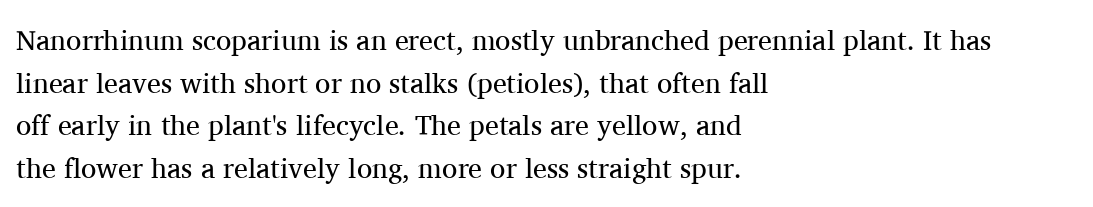
The image shows 28 px regular-weight serif type, upright; set left-aligned, normal line spacing (1.52x), normal letter spacing, not underlined; medium stroke contrast and a medium x-height.
